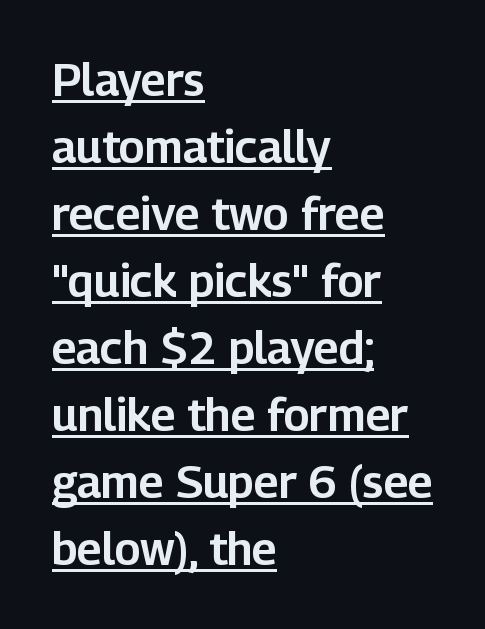
{"serif": "no", "italic": "no", "width": "normal", "stroke_contrast": "low", "x_height": "medium", "monospaced": "no", "underline": "yes", "align": "left", "line_spacing": "normal", "line_spacing_ratio": 1.49, "letter_spacing": "normal", "letter_spacing_em": 0.0, "glyph_px": 45}
